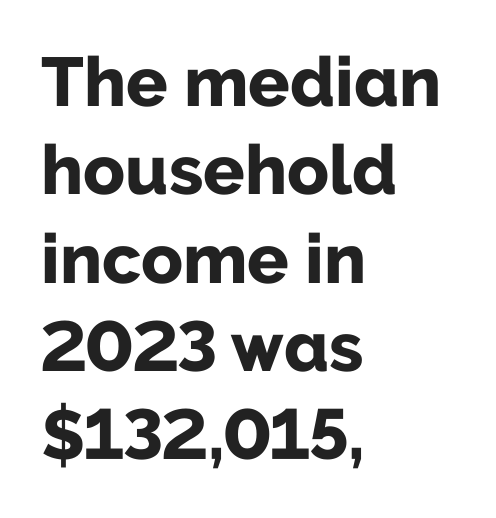
The image shows 69 px bold sans-serif type, upright; set left-aligned, normal line spacing (1.28x), normal letter spacing, not underlined; low stroke contrast and a medium x-height.
